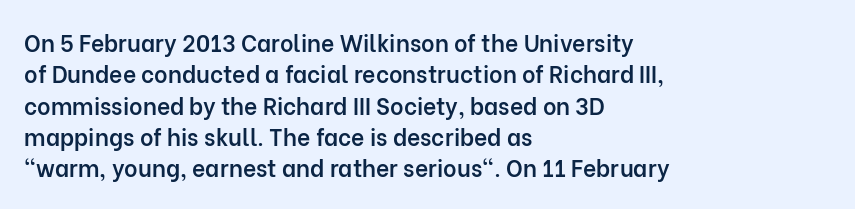
The image shows 23 px text type, upright; set left-aligned, normal line spacing (1.36x), normal letter spacing, not underlined.
